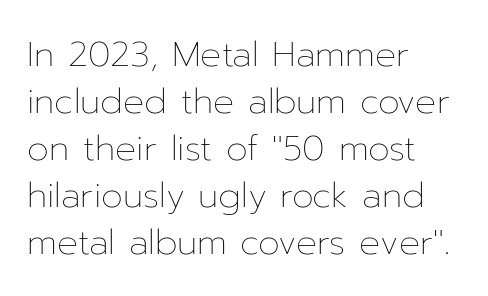
{"italic": "no", "bold": "no", "weight": "thin", "width": "normal", "stroke_contrast": "low", "x_height": "medium", "monospaced": "no", "underline": "no", "align": "left", "line_spacing": "normal", "line_spacing_ratio": 1.34, "letter_spacing": "normal", "letter_spacing_em": 0.0, "glyph_px": 35}
